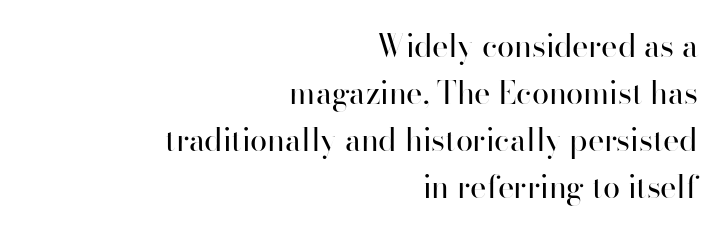
A typesetter would call this proportional, since set widths differ per character. The rendering anchors every line to the right-hand side. Caption: face not bold, strokes unweighted. Check the space under the baseline: it is left empty.
